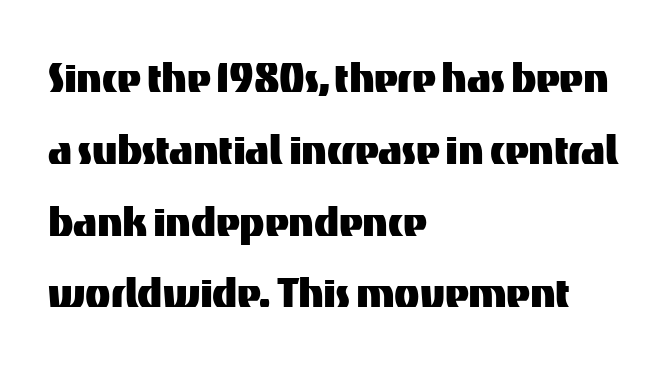
{"serif": "no", "italic": "no", "width": "normal", "stroke_contrast": "medium", "x_height": "medium", "monospaced": "no", "underline": "no", "align": "left", "line_spacing": "normal", "line_spacing_ratio": 1.38, "letter_spacing": "normal", "letter_spacing_em": 0.0, "glyph_px": 52}
